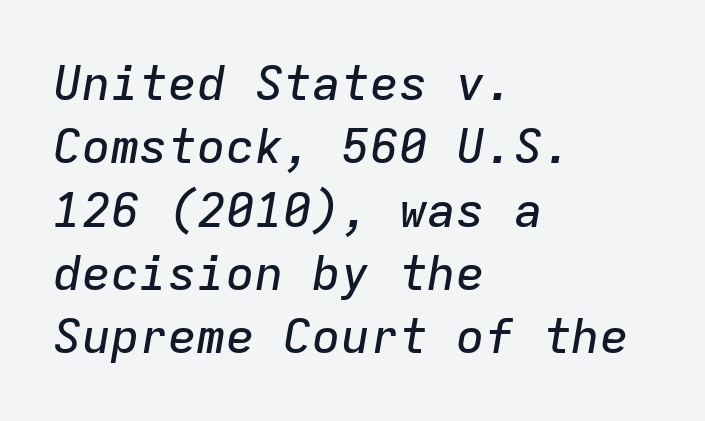
The image shows 48 px text type, italic (leaning right), monospaced; set left-aligned, normal line spacing (1.32x), normal letter spacing, not underlined; low stroke contrast and a medium x-height.
